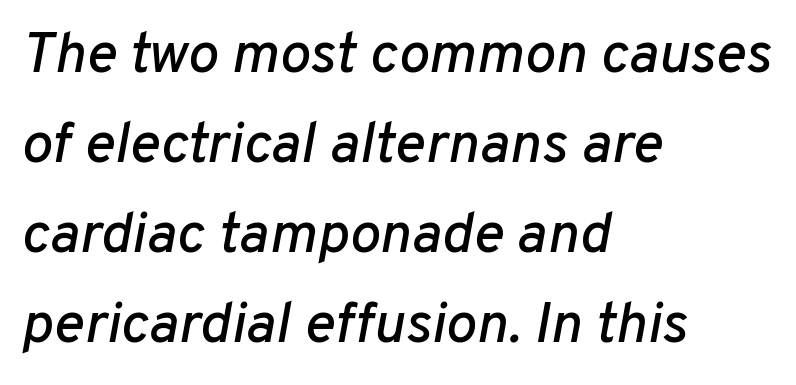
A clean baseline with only descenders dipping below it. Quick note: italic. Spacing verdict: proportional, widths tailored to each character. The type is set solid horizontally, with unmodified tracking. Casual observation: everything's shoved over to the left. A normal amount of white space separates one row of letters from the next.
